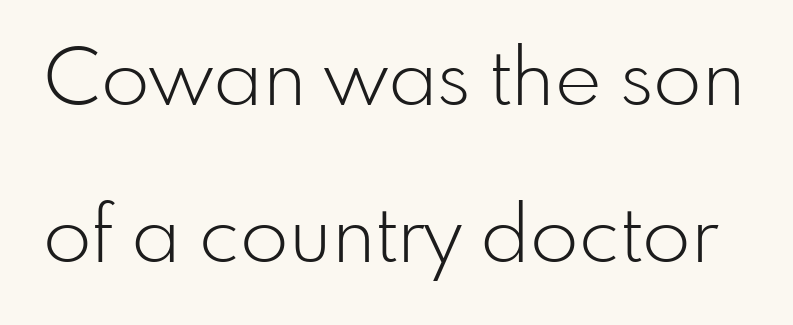
Q: Is the text bold? A: No.
Q: Is the text italic (slanted)? A: No, it is upright.
Q: Is the typeface a serif or a sans-serif typeface? A: Sans-serif.
Q: Is the text underlined? A: No.
Q: Is the spacing between letters normal or unusually wide? A: Normal.
Q: Is the spacing between lines tight, normal or loose? A: Loose.
Q: Width (condensed, normal, or wide)? A: Normal.
Q: Stroke contrast? A: Low.
Q: x-height? A: Small.
Q: Monospaced? A: No.
